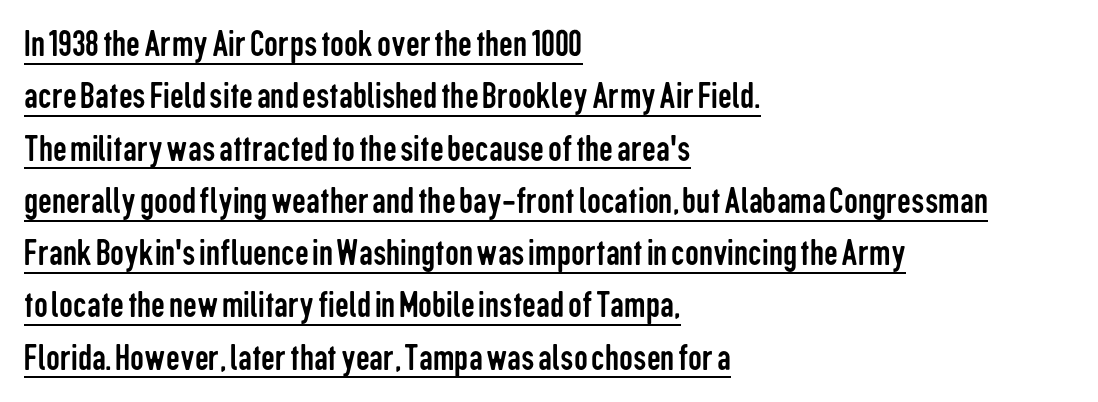
Q: Is the text bold? A: No.
Q: Is the text italic (slanted)? A: No, it is upright.
Q: Is the typeface a serif or a sans-serif typeface? A: Sans-serif.
Q: Is the text underlined? A: Yes.
Q: How is the paragraph aligned? A: Left-aligned.
Q: Is the spacing between letters normal or unusually wide? A: Normal.
Q: Is the spacing between lines tight, normal or loose? A: Normal.
Q: Width (condensed, normal, or wide)? A: Condensed.
Q: Stroke contrast? A: Low.
Q: x-height? A: Medium.
Q: Monospaced? A: No.
